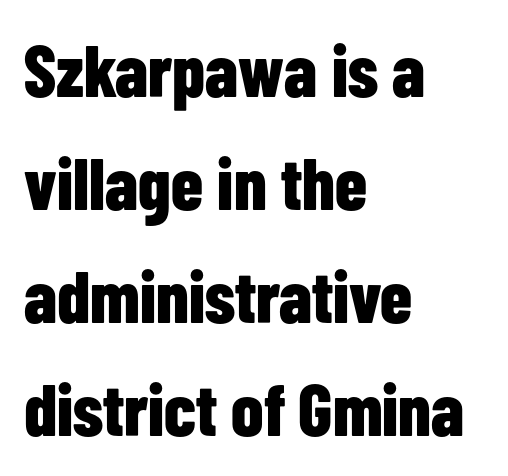
Q: Is the text bold? A: Yes.
Q: Is the text italic (slanted)? A: No, it is upright.
Q: Is the typeface a serif or a sans-serif typeface? A: Sans-serif.
Q: Is the text underlined? A: No.
Q: How is the paragraph aligned? A: Left-aligned.
Q: Is the spacing between letters normal or unusually wide? A: Normal.
Q: Is the spacing between lines tight, normal or loose? A: Normal.
Q: Width (condensed, normal, or wide)? A: Condensed.
Q: Stroke contrast? A: Low.
Q: x-height? A: Medium.
Q: Monospaced? A: No.
